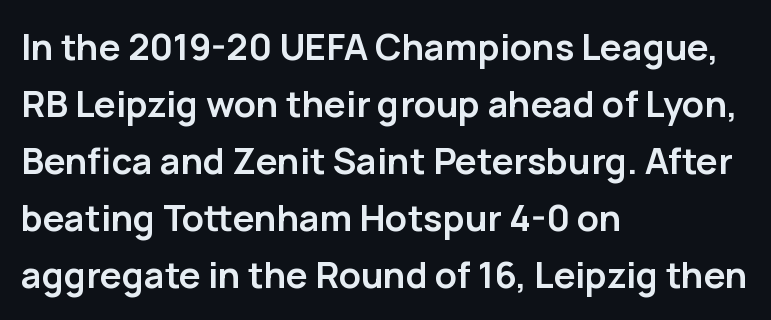
Q: Is the text bold? A: Yes.
Q: Is the text italic (slanted)? A: No, it is upright.
Q: Is the typeface a serif or a sans-serif typeface? A: Sans-serif.
Q: Is the text underlined? A: No.
Q: How is the paragraph aligned? A: Left-aligned.
Q: Is the spacing between letters normal or unusually wide? A: Normal.
Q: Is the spacing between lines tight, normal or loose? A: Normal.
Q: Width (condensed, normal, or wide)? A: Normal.
Q: Stroke contrast? A: Low.
Q: x-height? A: Medium.
Q: Monospaced? A: No.
